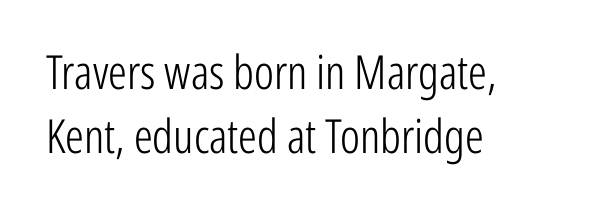
The letterforms sit at book weight or below. Bare-footed words on every line. Glyph-to-glyph distance matches everyday printed text. Nope, not italic — everything's standing straight. The rendering uses natural spacing where letterforms have individual widths.
